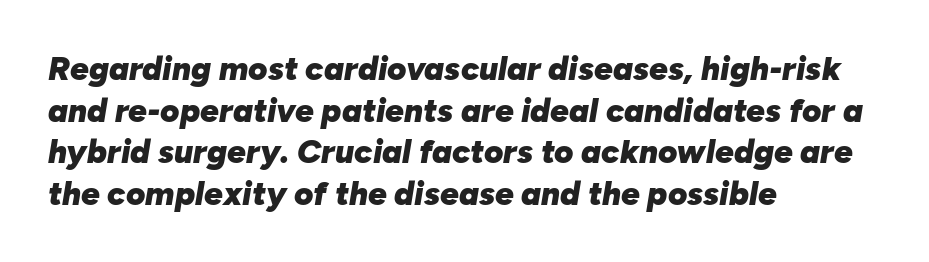
A typesetter would mark this as italic. In terms of leading, this rendering sits right in the middle. The compositor pushed each line to the left boundary. Spacing verdict: proportional, widths tailored to each character.
